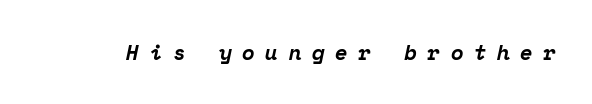
The image shows 21 px bold type, italic (leaning right); set unusually wide letter spacing (+0.49 em), not underlined.
